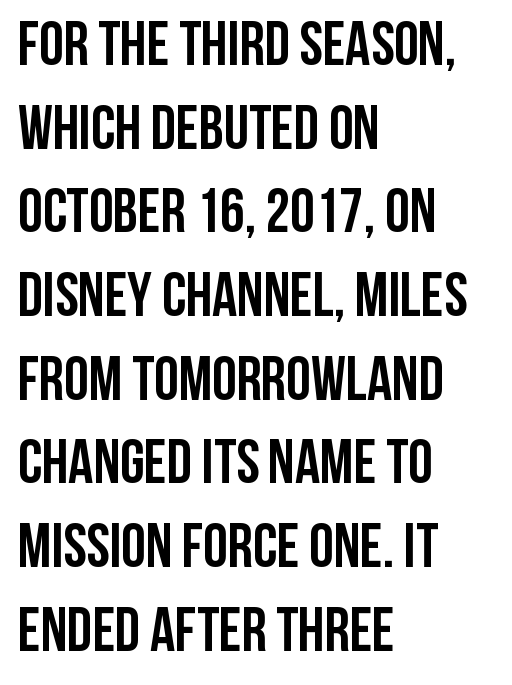
The image shows 62 px semibold, condensed sans-serif type, upright; set left-aligned, normal line spacing (1.35x), normal letter spacing, not underlined; low stroke contrast and a large x-height.
